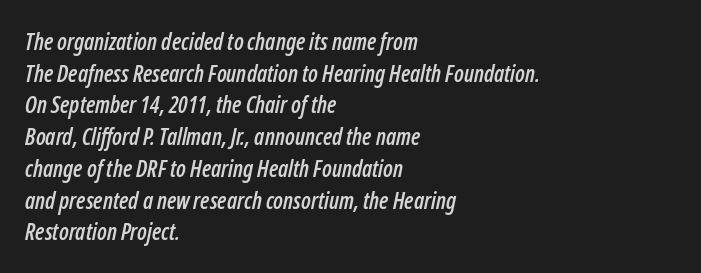
Honestly, there is no underline to notice here at all. Layout note: lines flush left. Line spacing here is normal. Emphasis-style slanted type is in use. Tracking here is standard; glyphs follow each other at the usual distance.
